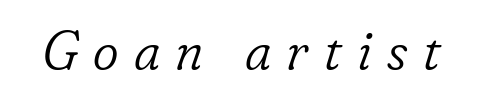
{"serif": "yes", "italic": "yes", "lean": "right", "slant_degrees": 16, "bold": "no", "weight": "light", "width": "normal", "stroke_contrast": "low", "x_height": "small", "monospaced": "no", "underline": "no", "letter_spacing": "wide", "letter_spacing_em": 0.28, "glyph_px": 55}
